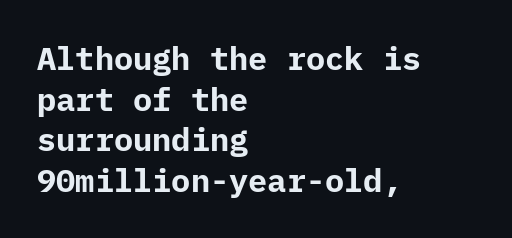
Normally led — the rows are evenly, conventionally spaced. The sample has been set heavy, in full bold. Letterform terminals end flat and unadorned throughout the passage. Default kerning and tracking; the words read as compact shapes. Letters rest on an invisible, unmarked baseline. The text block is weighted toward the left margin, trailing off unevenly rightward.
